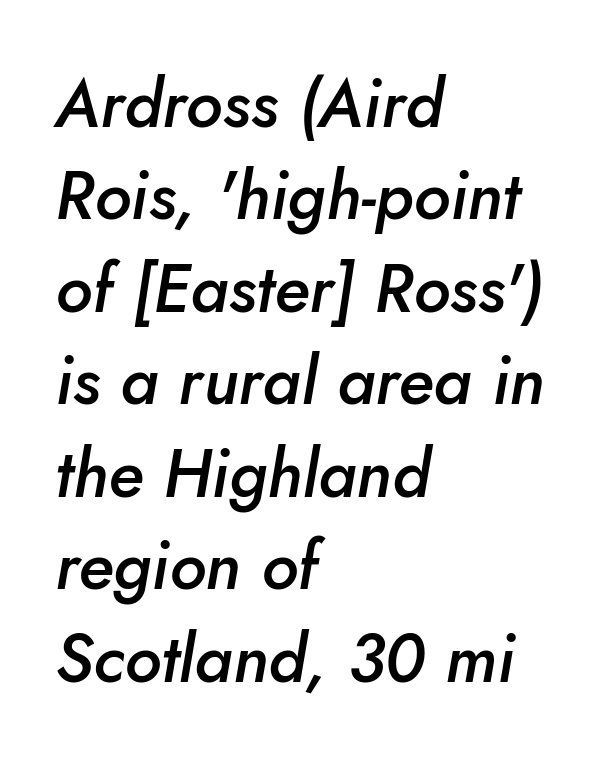
The image shows 67 px semibold type, italic (leaning right); set left-aligned, normal line spacing (1.38x), normal letter spacing, not underlined; low stroke contrast and a small x-height.
